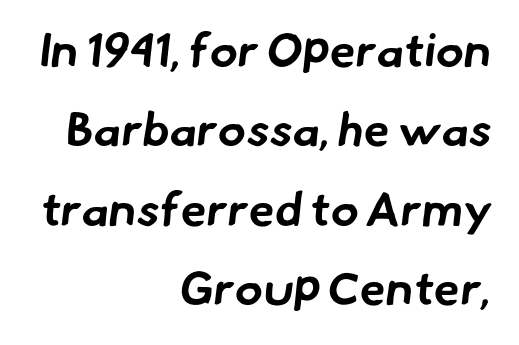
Q: Is the text bold? A: Yes.
Q: Is the typeface a serif or a sans-serif typeface? A: Sans-serif.
Q: Is the text underlined? A: No.
Q: How is the paragraph aligned? A: Right-aligned.
Q: Is the spacing between letters normal or unusually wide? A: Normal.
Q: Is the spacing between lines tight, normal or loose? A: Normal.
Q: Width (condensed, normal, or wide)? A: Normal.
Q: Stroke contrast? A: Low.
Q: x-height? A: Small.
Q: Monospaced? A: No.
